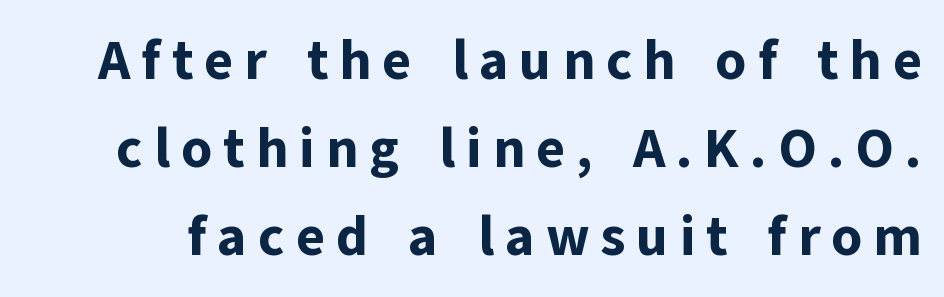
The image shows 55 px bold sans-serif type, upright; set normal line spacing (1.6x), unusually wide letter spacing (+0.2 em), not underlined; low stroke contrast and a medium x-height.
